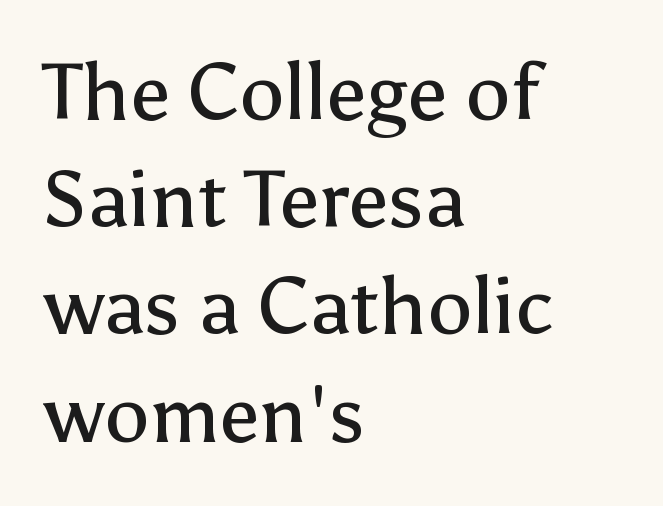
Q: Is the text bold? A: No.
Q: Is the text italic (slanted)? A: No, it is upright.
Q: Is the typeface a serif or a sans-serif typeface? A: Sans-serif.
Q: Is the text underlined? A: No.
Q: How is the paragraph aligned? A: Left-aligned.
Q: Is the spacing between letters normal or unusually wide? A: Normal.
Q: Is the spacing between lines tight, normal or loose? A: Normal.
Q: Width (condensed, normal, or wide)? A: Normal.
Q: Stroke contrast? A: Low.
Q: x-height? A: Medium.
Q: Monospaced? A: No.
